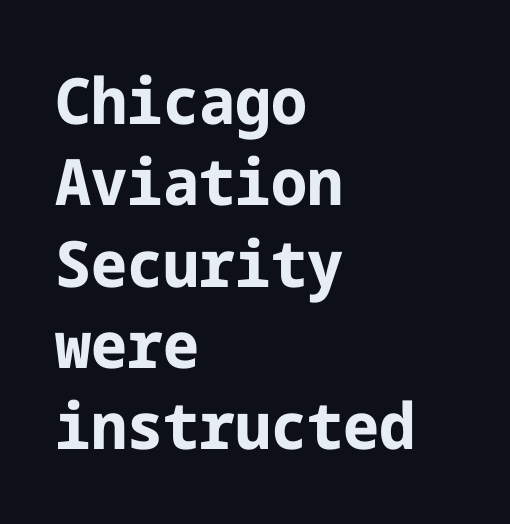
The image shows 64 px bold sans-serif type, upright; set left-aligned, normal line spacing (1.27x), normal letter spacing, not underlined; low stroke contrast and a medium x-height.
